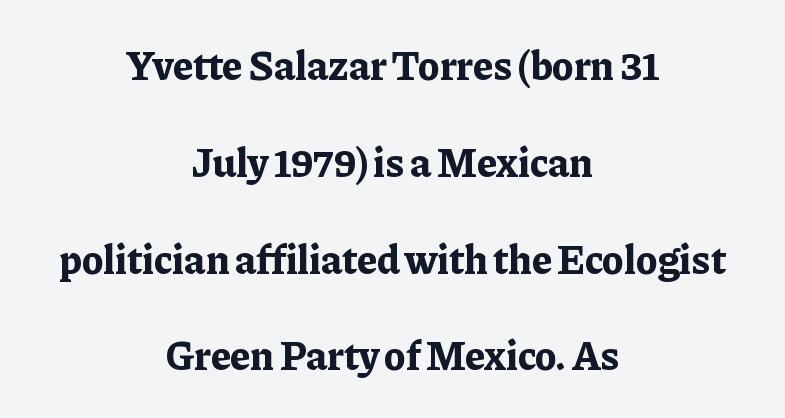
Q: Is the text bold? A: Yes.
Q: Is the text italic (slanted)? A: No, it is upright.
Q: Is the typeface a serif or a sans-serif typeface? A: Serif.
Q: Is the text underlined? A: No.
Q: How is the paragraph aligned? A: Centered.
Q: Is the spacing between letters normal or unusually wide? A: Normal.
Q: Is the spacing between lines tight, normal or loose? A: Loose.
Q: Width (condensed, normal, or wide)? A: Normal.
Q: Stroke contrast? A: Low.
Q: x-height? A: Medium.
Q: Monospaced? A: No.
